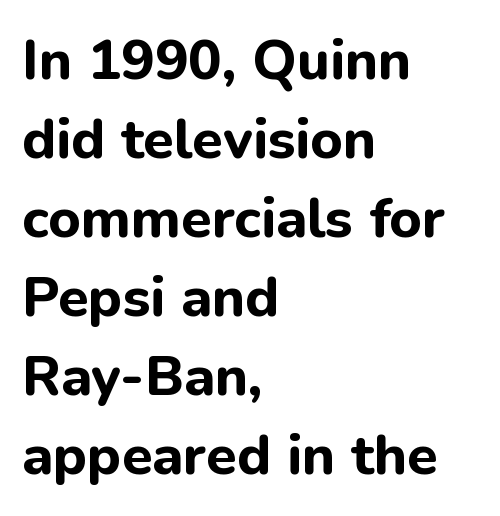
{"serif": "no", "italic": "no", "bold": "yes", "weight": "bold", "width": "normal", "stroke_contrast": "low", "x_height": "medium", "monospaced": "no", "underline": "no", "align": "left", "line_spacing": "normal", "line_spacing_ratio": 1.41, "letter_spacing": "normal", "letter_spacing_em": 0.0, "glyph_px": 56}
